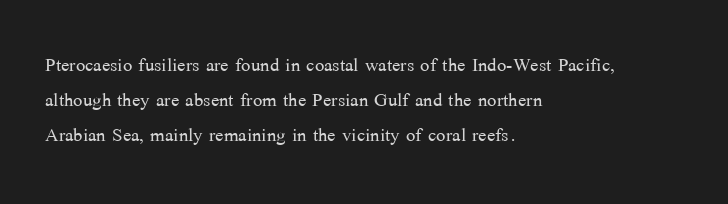
{"italic": "no", "bold": "no", "underline": "no", "align": "left", "line_spacing": "normal", "line_spacing_ratio": 1.41, "letter_spacing": "normal", "letter_spacing_em": 0.0, "glyph_px": 25}
